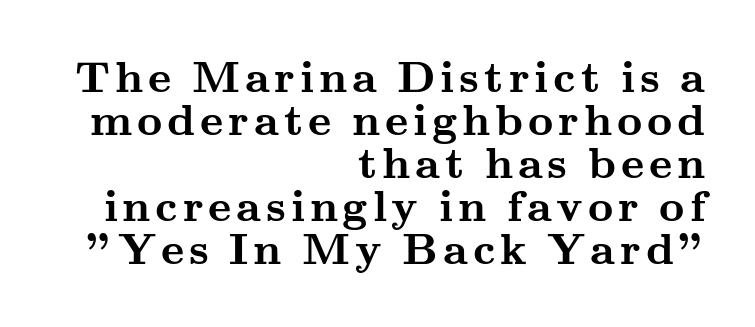
Q: Is the text bold? A: Yes.
Q: Is the text italic (slanted)? A: No, it is upright.
Q: Is the typeface a serif or a sans-serif typeface? A: Serif.
Q: Is the text underlined? A: No.
Q: How is the paragraph aligned? A: Right-aligned.
Q: Is the spacing between lines tight, normal or loose? A: Tight.
Q: Width (condensed, normal, or wide)? A: Wide.
Q: Stroke contrast? A: Medium.
Q: x-height? A: Small.
Q: Monospaced? A: No.
